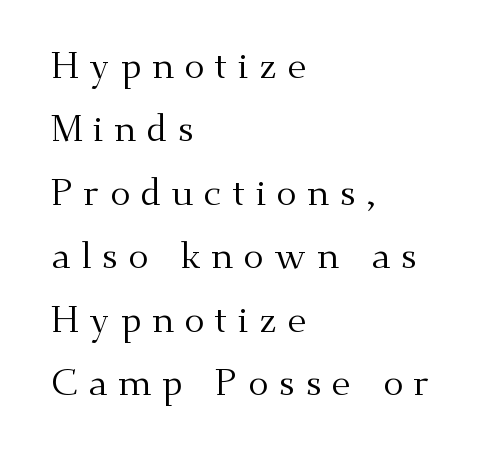
Q: Is the text bold? A: No.
Q: Is the text italic (slanted)? A: No, it is upright.
Q: Is the typeface a serif or a sans-serif typeface? A: Serif.
Q: Is the text underlined? A: No.
Q: How is the paragraph aligned? A: Left-aligned.
Q: Is the spacing between letters normal or unusually wide? A: Unusually wide.
Q: Is the spacing between lines tight, normal or loose? A: Normal.
Q: Width (condensed, normal, or wide)? A: Normal.
Q: Stroke contrast? A: Medium.
Q: x-height? A: Small.
Q: Monospaced? A: No.
